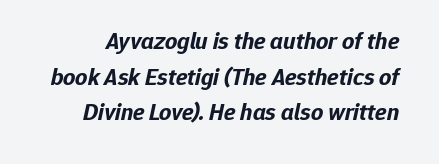
{"italic": "yes", "lean": "right", "slant_degrees": 12, "bold": "yes", "underline": "no", "line_spacing": "normal", "line_spacing_ratio": 1.48, "letter_spacing": "normal", "letter_spacing_em": 0.0, "glyph_px": 24}
